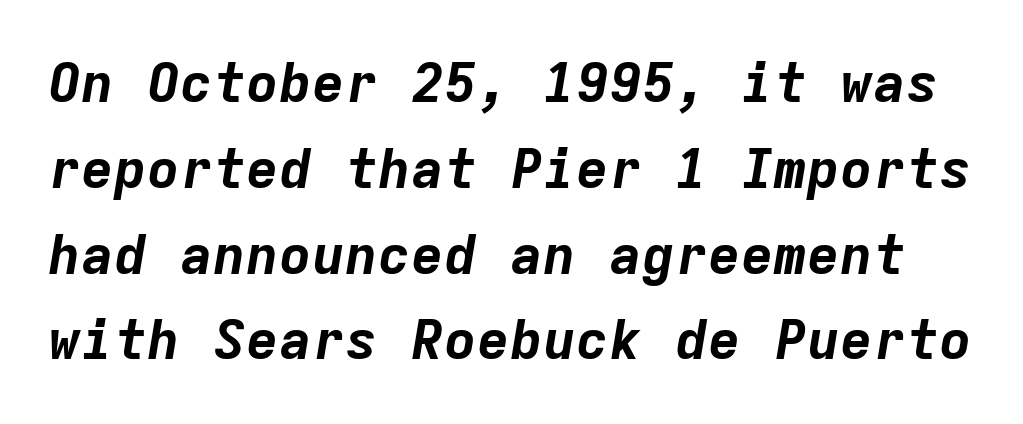
The image shows 55 px bold type, italic (leaning right), monospaced; set normal line spacing (1.56x), normal letter spacing, not underlined; low stroke contrast and a medium x-height.
